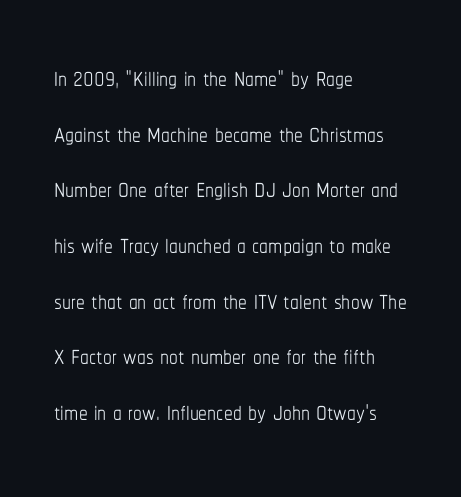
A typesetter would mark this as roman, not italic. Quick note: underline off. Successive baselines arrive at the customary interval. The rendering keeps characters at their native spacing.
